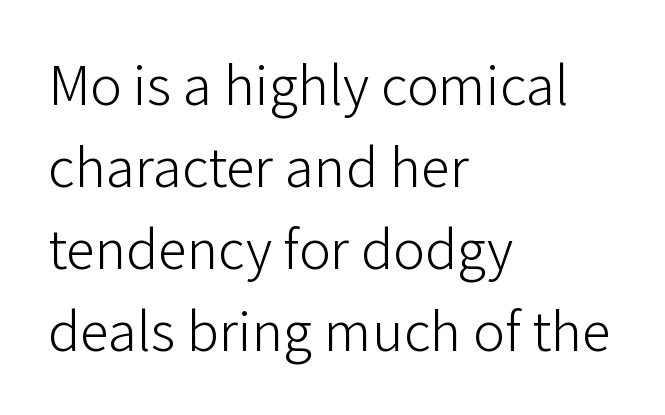
Q: Is the text bold? A: No.
Q: Is the text italic (slanted)? A: No, it is upright.
Q: Is the typeface a serif or a sans-serif typeface? A: Sans-serif.
Q: Is the text underlined? A: No.
Q: How is the paragraph aligned? A: Left-aligned.
Q: Is the spacing between letters normal or unusually wide? A: Normal.
Q: Is the spacing between lines tight, normal or loose? A: Normal.
Q: Width (condensed, normal, or wide)? A: Normal.
Q: Stroke contrast? A: Low.
Q: x-height? A: Medium.
Q: Monospaced? A: No.
